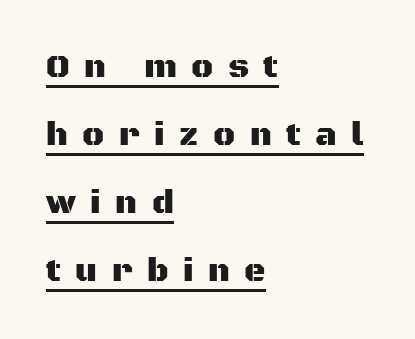
Q: Is the text italic (slanted)? A: No, it is upright.
Q: Is the typeface a serif or a sans-serif typeface? A: Sans-serif.
Q: Is the text underlined? A: Yes.
Q: How is the paragraph aligned? A: Left-aligned.
Q: Is the spacing between letters normal or unusually wide? A: Unusually wide.
Q: Is the spacing between lines tight, normal or loose? A: Loose.
Q: Width (condensed, normal, or wide)? A: Normal.
Q: Stroke contrast? A: Medium.
Q: x-height? A: Large.
Q: Monospaced? A: No.
